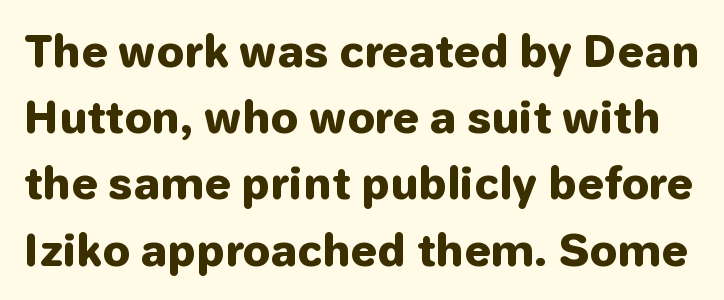
Q: Is the text bold? A: Yes.
Q: Is the text italic (slanted)? A: No, it is upright.
Q: Is the typeface a serif or a sans-serif typeface? A: Sans-serif.
Q: Is the text underlined? A: No.
Q: Is the spacing between letters normal or unusually wide? A: Normal.
Q: Is the spacing between lines tight, normal or loose? A: Normal.
Q: Width (condensed, normal, or wide)? A: Normal.
Q: Stroke contrast? A: Low.
Q: x-height? A: Medium.
Q: Monospaced? A: No.
